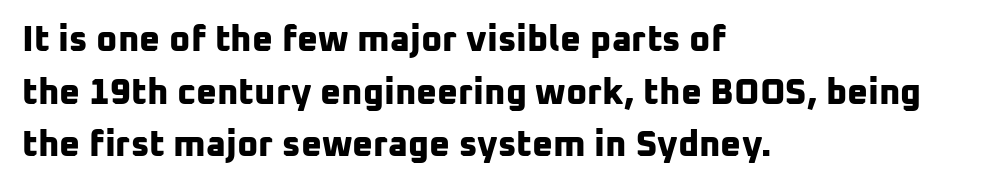
Q: Is the text bold? A: Yes.
Q: Is the typeface a serif or a sans-serif typeface? A: Sans-serif.
Q: Is the text underlined? A: No.
Q: How is the paragraph aligned? A: Left-aligned.
Q: Is the spacing between letters normal or unusually wide? A: Normal.
Q: Is the spacing between lines tight, normal or loose? A: Normal.
Q: Width (condensed, normal, or wide)? A: Normal.
Q: Stroke contrast? A: Low.
Q: x-height? A: Medium.
Q: Monospaced? A: No.
